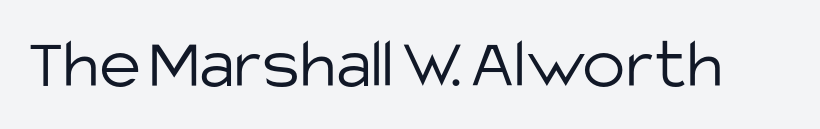
{"serif": "no", "italic": "no", "bold": "no", "weight": "light", "width": "normal", "stroke_contrast": "low", "x_height": "large", "monospaced": "no", "underline": "no", "letter_spacing": "normal", "letter_spacing_em": 0.0, "glyph_px": 72}
